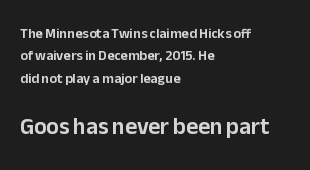
Q: Is the text italic (slanted)? A: No, it is upright.
Q: Is the text underlined? A: No.
Q: How is the paragraph aligned? A: Left-aligned.
Q: Is the spacing between letters normal or unusually wide? A: Normal.
Q: Is the spacing between lines tight, normal or loose? A: Normal.
Q: Which block of text is set in a larger size, the first (top) or the second (bottom)? A: The second (bottom) one.
